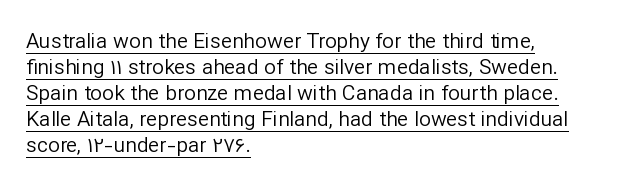
The typesetter chose a ragged-right arrangement here. The letters stand upright; this is a roman face. Beneath each row of characters lies a ruled line. Inter-character spacing is left at the font's built-in metrics. Letters have the restrained weight of plain body copy at most.
